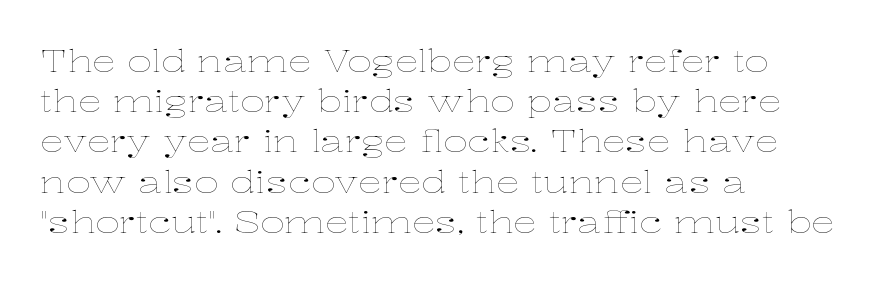
The image shows 30 px thin, wide type, upright; set left-aligned, normal line spacing (1.34x), normal letter spacing, not underlined; low stroke contrast and a medium x-height.
